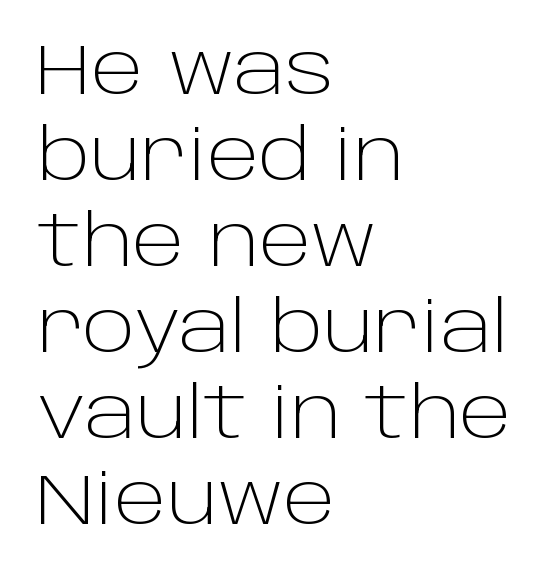
{"serif": "no", "italic": "no", "bold": "no", "weight": "light", "width": "normal", "stroke_contrast": "low", "x_height": "large", "monospaced": "no", "underline": "no", "align": "left", "line_spacing_ratio": 1.21, "letter_spacing": "normal", "letter_spacing_em": 0.0, "glyph_px": 71}
